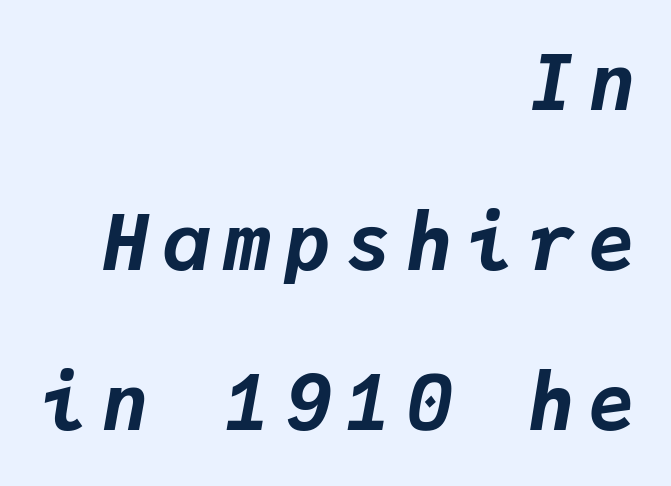
{"italic": "yes", "lean": "right", "slant_degrees": 9, "bold": "yes", "weight": "bold", "width": "normal", "stroke_contrast": "low", "x_height": "medium", "monospaced": "yes", "underline": "no", "align": "right", "line_spacing": "loose", "line_spacing_ratio": 2.08, "glyph_px": 77}
